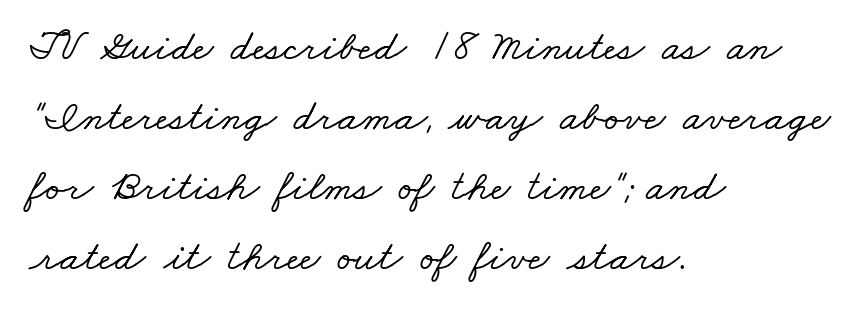
Q: Is the typeface a serif or a sans-serif typeface? A: Serif.
Q: Is the text underlined? A: No.
Q: How is the paragraph aligned? A: Left-aligned.
Q: Is the spacing between letters normal or unusually wide? A: Normal.
Q: Is the spacing between lines tight, normal or loose? A: Normal.
Q: Width (condensed, normal, or wide)? A: Wide.
Q: Stroke contrast? A: Low.
Q: x-height? A: Small.
Q: Monospaced? A: No.
